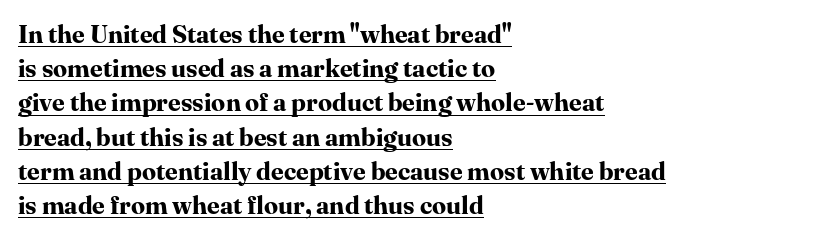
This block has exactly the height ordinary leading produces. The sample has been set heavy, in full bold. Glance below the letters and you will spot a drawn line. Leftover space on each line is placed entirely after the last word. In terms of posture, this sample is upright.
